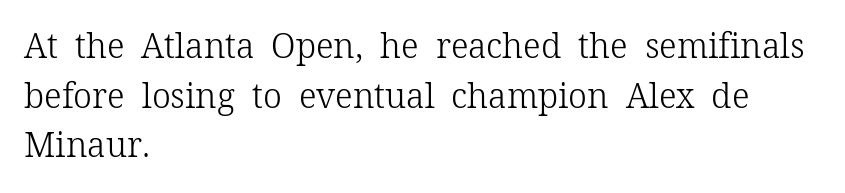
Q: Is the text bold? A: No.
Q: Is the text italic (slanted)? A: No, it is upright.
Q: Is the typeface a serif or a sans-serif typeface? A: Serif.
Q: Is the text underlined? A: No.
Q: How is the paragraph aligned? A: Left-aligned.
Q: Is the spacing between letters normal or unusually wide? A: Normal.
Q: Is the spacing between lines tight, normal or loose? A: Normal.
Q: Width (condensed, normal, or wide)? A: Normal.
Q: Stroke contrast? A: Low.
Q: x-height? A: Medium.
Q: Monospaced? A: No.
